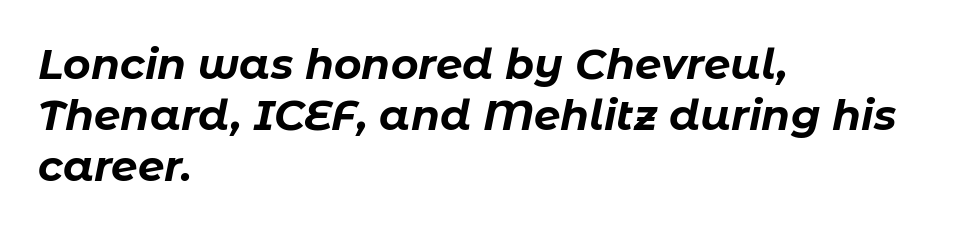
{"italic": "yes", "lean": "right", "slant_degrees": 11, "bold": "yes", "weight": "bold", "width": "normal", "stroke_contrast": "low", "x_height": "medium", "monospaced": "no", "underline": "no", "align": "left", "line_spacing_ratio": 1.22, "letter_spacing": "normal", "letter_spacing_em": 0.0, "glyph_px": 42}
